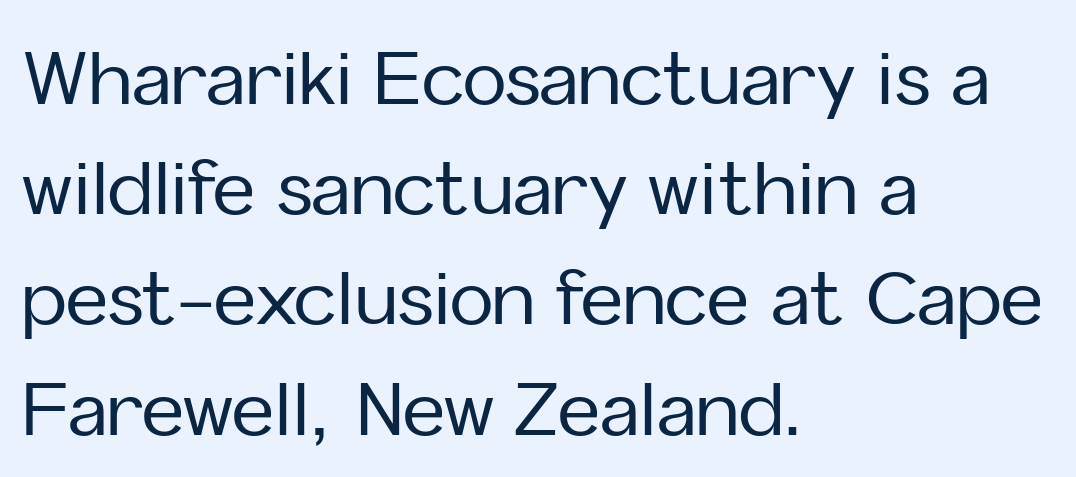
The image shows 73 px sans-serif type, upright; set left-aligned, normal line spacing (1.51x), normal letter spacing, not underlined; low stroke contrast and a medium x-height.
